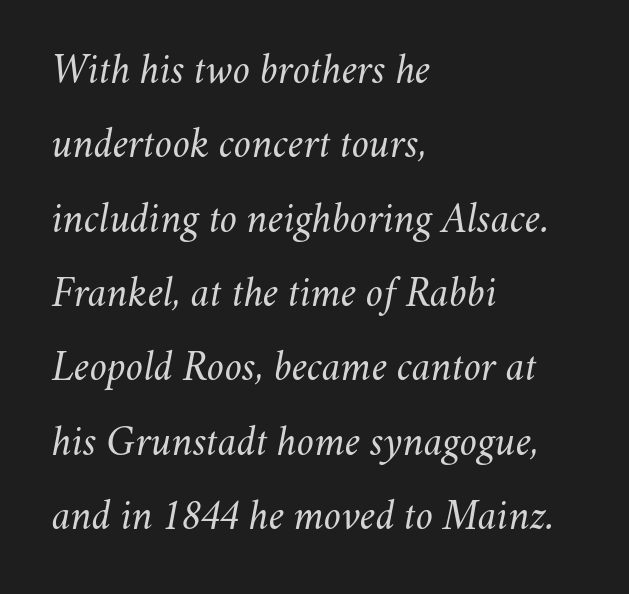
The image shows 42 px regular-weight type, italic (leaning right); set left-aligned, line spacing 1.77x, normal letter spacing, not underlined; medium stroke contrast and a small x-height.
